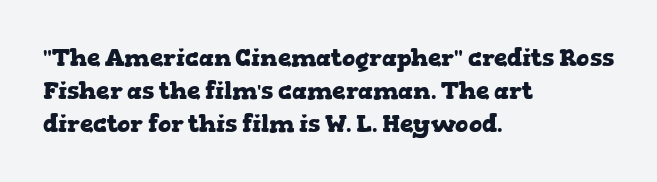
The image shows 24 px bold type, upright; set left-aligned, normal line spacing (1.37x), normal letter spacing, not underlined.
